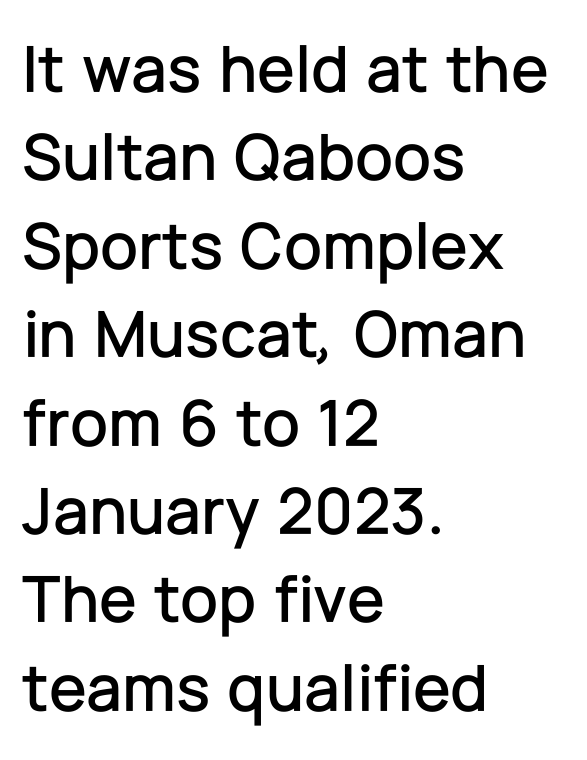
{"serif": "no", "italic": "no", "width": "normal", "stroke_contrast": "low", "x_height": "medium", "monospaced": "no", "underline": "no", "align": "left", "line_spacing": "normal", "line_spacing_ratio": 1.3, "letter_spacing": "normal", "letter_spacing_em": 0.0, "glyph_px": 68}
